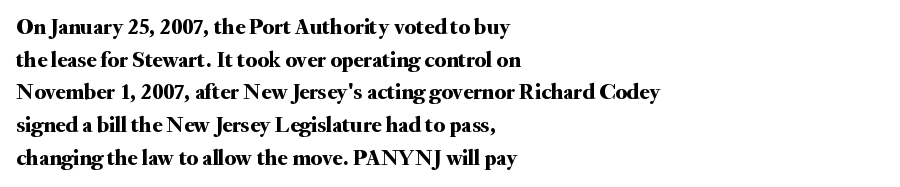
{"italic": "no", "underline": "no", "align": "left", "line_spacing": "normal", "line_spacing_ratio": 1.42, "letter_spacing": "normal", "letter_spacing_em": 0.0, "glyph_px": 23}
